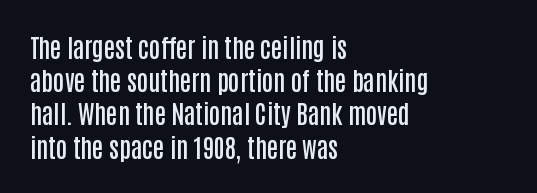
Q: Is the text bold? A: Semi-bold.
Q: Is the text italic (slanted)? A: No, it is upright.
Q: Is the text underlined? A: No.
Q: How is the paragraph aligned? A: Left-aligned.
Q: Is the spacing between letters normal or unusually wide? A: Normal.
Q: Is the spacing between lines tight, normal or loose? A: Normal.
